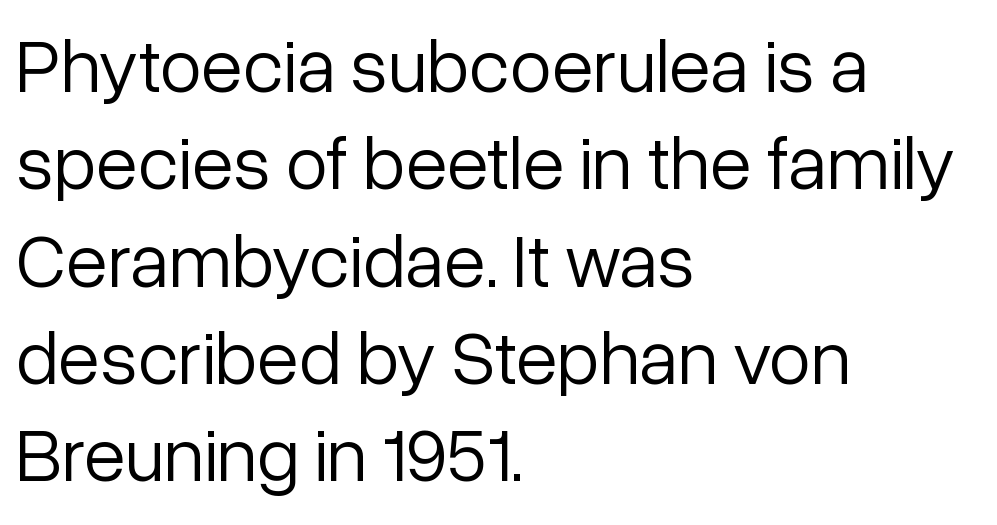
Each word holds together tightly as a unit, with standard inter-letter gaps. Only glyphs here, with clear space below each row. The text was rendered using a sans face with plain stroke endings. These lines sit exactly where default settings would place them. The strokes are not fattened; the text isn't bold. A typesetter would mark this as roman, not italic.
